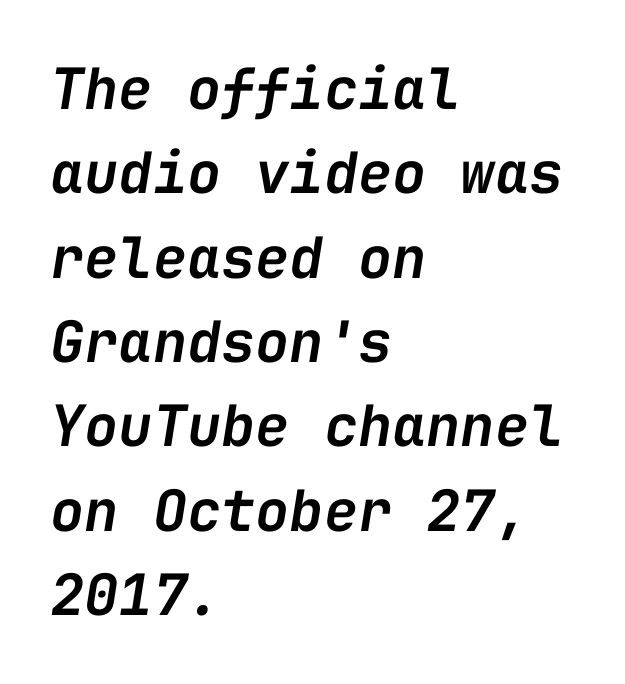
Q: Is the text bold? A: Semi-bold.
Q: Is the text italic (slanted)? A: Yes, it leans right by about 9 degrees.
Q: Is the text underlined? A: No.
Q: How is the paragraph aligned? A: Left-aligned.
Q: Is the spacing between letters normal or unusually wide? A: Normal.
Q: Is the spacing between lines tight, normal or loose? A: Normal.
Q: Width (condensed, normal, or wide)? A: Normal.
Q: Stroke contrast? A: Low.
Q: x-height? A: Medium.
Q: Monospaced? A: Yes.
